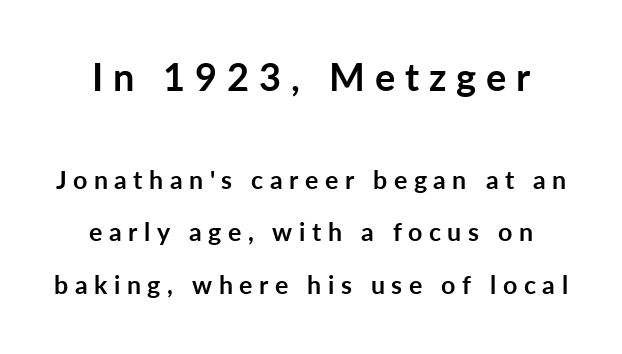
Which chunk is bigger? The first one — the top block dwarfs the bottom. Caption: bold face, heavy strokes. A typesetter would call this proportional, since set widths differ per character. Check under the words: just untouched page. Serifs: no, the terminals of the letterforms are clean. Posture: vertical.
